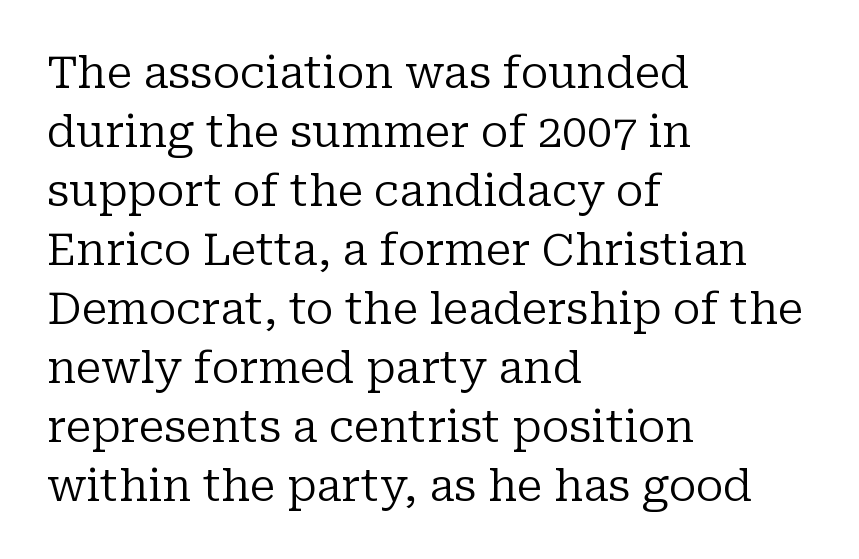
{"serif": "yes", "italic": "no", "bold": "no", "weight": "regular", "width": "normal", "stroke_contrast": "low", "x_height": "medium", "monospaced": "no", "underline": "no", "align": "left", "line_spacing": "normal", "line_spacing_ratio": 1.34, "letter_spacing": "normal", "letter_spacing_em": 0.0, "glyph_px": 44}
